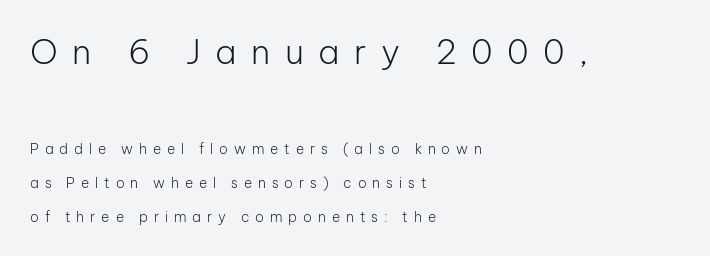
Q: Is the text bold? A: No.
Q: Is the text italic (slanted)? A: No, it is upright.
Q: Is the typeface a serif or a sans-serif typeface? A: Sans-serif.
Q: Is the text underlined? A: No.
Q: How is the paragraph aligned? A: Left-aligned.
Q: Is the spacing between letters normal or unusually wide? A: Unusually wide.
Q: Is the spacing between lines tight, normal or loose? A: Loose.
Q: Which block of text is set in a larger size, the first (top) or the second (bottom)? A: The first (top) one.
Q: Width (condensed, normal, or wide)? A: Normal.
Q: Stroke contrast? A: Low.
Q: x-height? A: Medium.
Q: Monospaced? A: No.
